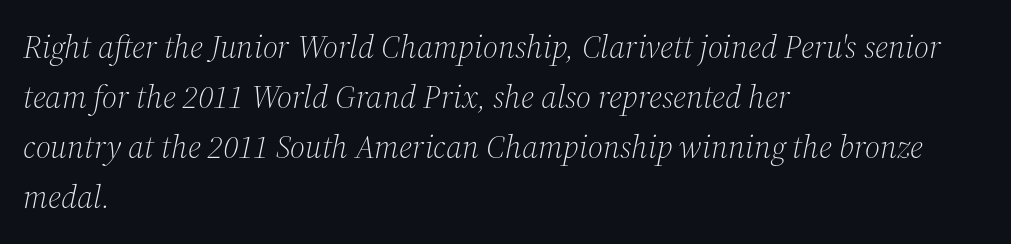
The letters advance in unequal steps, a hallmark of proportional type. Every character sits at an angle, as italics do. How are the letters spaced? Ordinarily, with no added tracking. This is not heavy type; no bold has been used. Baseline-to-baseline distance is the conventional proportion of letter height. The face used here is seriffed, in the tradition of book romans.
